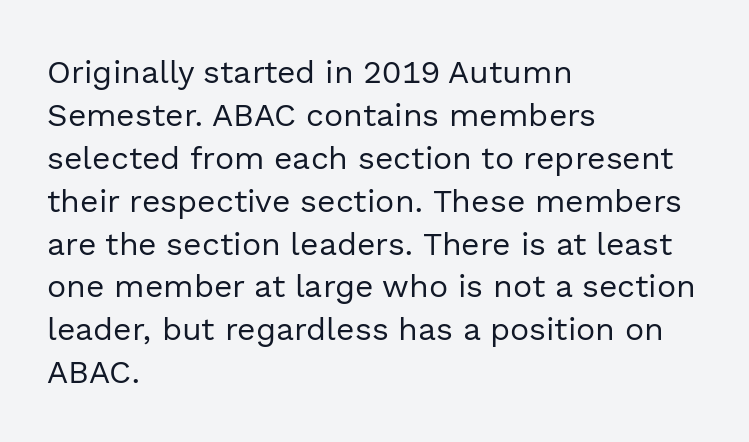
{"serif": "no", "italic": "no", "bold": "no", "weight": "regular", "width": "normal", "x_height": "medium", "monospaced": "no", "underline": "no", "align": "left", "line_spacing": "normal", "line_spacing_ratio": 1.34, "letter_spacing": "normal", "letter_spacing_em": 0.0, "glyph_px": 32}
